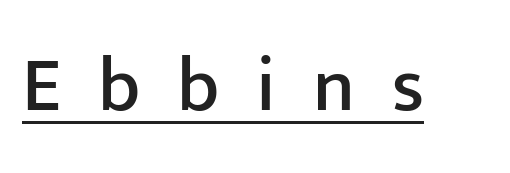
The image shows 77 px sans-serif type, upright; set unusually wide letter spacing (+0.48 em), underlined; low stroke contrast and a medium x-height.
